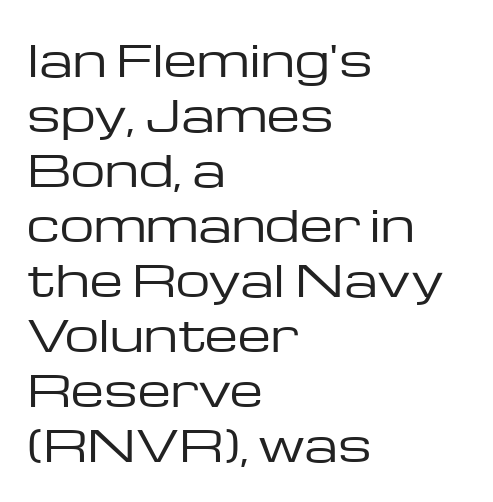
Q: Is the text bold? A: No.
Q: Is the text italic (slanted)? A: No, it is upright.
Q: Is the typeface a serif or a sans-serif typeface? A: Sans-serif.
Q: Is the text underlined? A: No.
Q: How is the paragraph aligned? A: Left-aligned.
Q: Is the spacing between letters normal or unusually wide? A: Normal.
Q: Is the spacing between lines tight, normal or loose? A: Normal.
Q: Width (condensed, normal, or wide)? A: Wide.
Q: Stroke contrast? A: Low.
Q: x-height? A: Medium.
Q: Monospaced? A: No.
